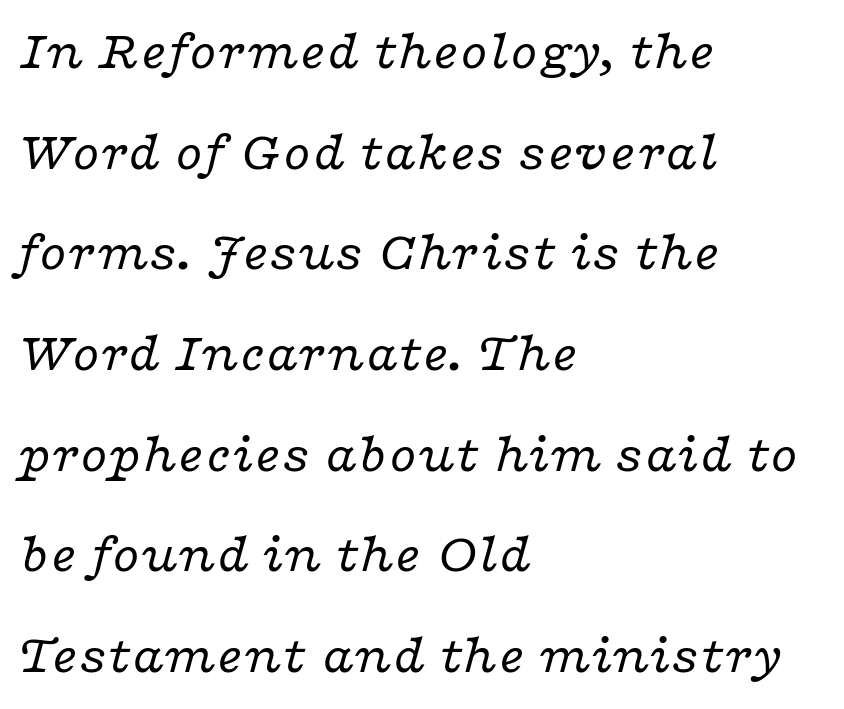
{"serif": "yes", "italic": "yes", "lean": "right", "slant_degrees": 16, "bold": "no", "weight": "regular", "width": "wide", "stroke_contrast": "low", "x_height": "medium", "monospaced": "no", "underline": "no", "align": "left", "line_spacing_ratio": 1.83, "letter_spacing": "normal", "letter_spacing_em": 0.0, "glyph_px": 55}
